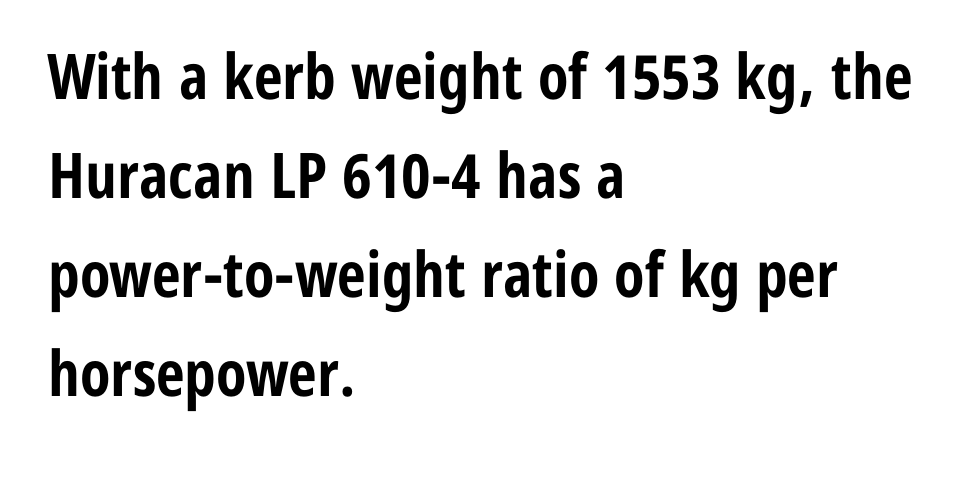
{"serif": "no", "italic": "no", "bold": "yes", "weight": "bold", "width": "condensed", "stroke_contrast": "low", "x_height": "medium", "monospaced": "no", "underline": "no", "align": "left", "line_spacing": "normal", "line_spacing_ratio": 1.57, "letter_spacing": "normal", "letter_spacing_em": 0.0, "glyph_px": 63}
